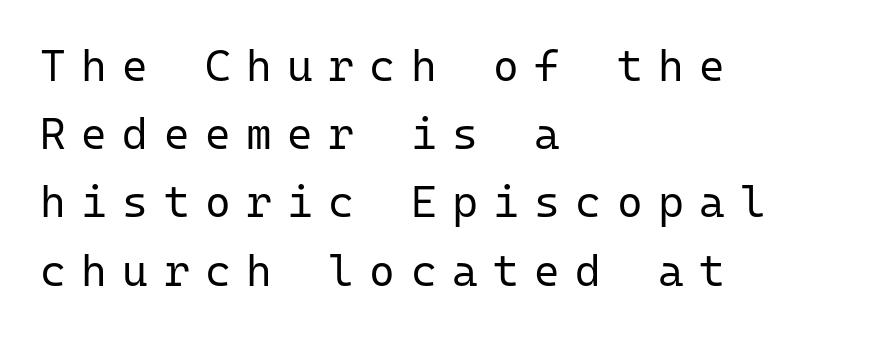
The image shows 44 px regular-weight sans-serif type, upright, monospaced; set left-aligned, normal line spacing (1.55x), unusually wide letter spacing (+0.35 em), not underlined; low stroke contrast and a medium x-height.
